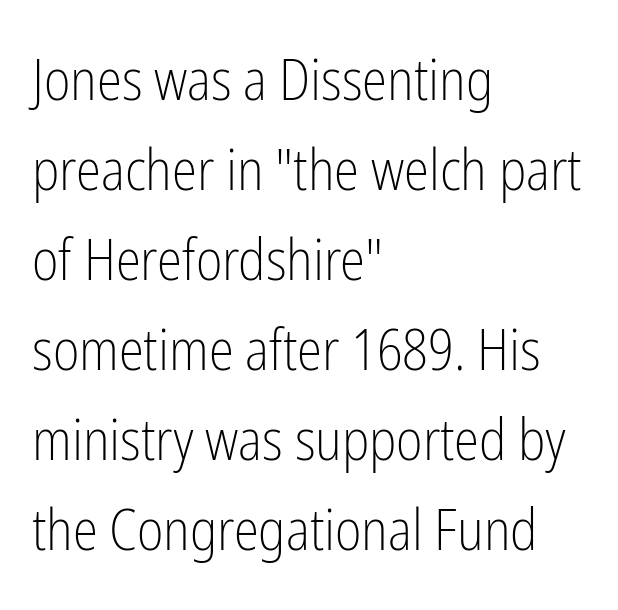
Nope, not italic — everything's standing straight. The leading is moderate, giving the passage an even texture. Typeset ragged right — the left edge is the straight one. The type family on display is of the sans-serif kind. The specimen omits any rule beneath the text block's lines. No extra tracking has been applied to these lines.
